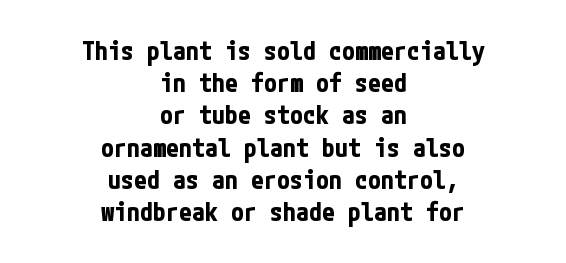
{"italic": "no", "bold": "yes", "underline": "no", "align": "center", "line_spacing_ratio": 1.24, "letter_spacing": "normal", "letter_spacing_em": 0.0, "glyph_px": 26}
